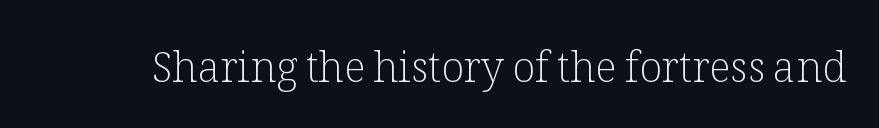
Q: Is the text bold? A: No.
Q: Is the text italic (slanted)? A: No, it is upright.
Q: Is the typeface a serif or a sans-serif typeface? A: Serif.
Q: Is the text underlined? A: No.
Q: Is the spacing between letters normal or unusually wide? A: Normal.
Q: Width (condensed, normal, or wide)? A: Normal.
Q: Stroke contrast? A: Low.
Q: x-height? A: Medium.
Q: Monospaced? A: No.
